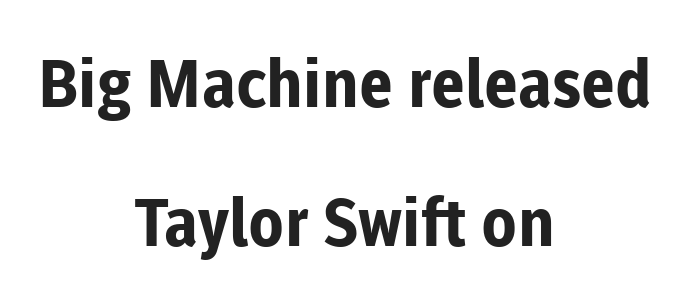
Q: Is the text bold? A: Yes.
Q: Is the text italic (slanted)? A: No, it is upright.
Q: Is the typeface a serif or a sans-serif typeface? A: Sans-serif.
Q: Is the text underlined? A: No.
Q: How is the paragraph aligned? A: Centered.
Q: Is the spacing between letters normal or unusually wide? A: Normal.
Q: Is the spacing between lines tight, normal or loose? A: Loose.
Q: Width (condensed, normal, or wide)? A: Normal.
Q: Stroke contrast? A: Low.
Q: x-height? A: Medium.
Q: Monospaced? A: No.
